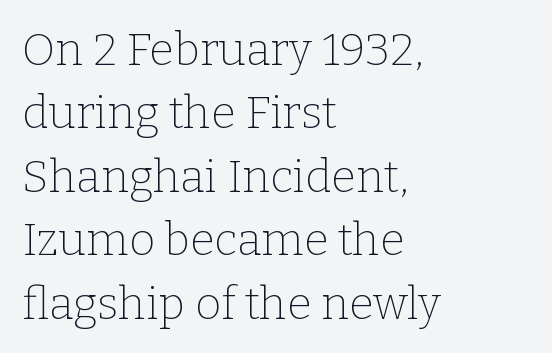
These lines were composed using upright roman letters. Examine the stroke ends and you'll spot serifs. Stroke thickness stays within the range of a standard reading face or lighter. Spacing verdict: proportional, widths tailored to each character.
